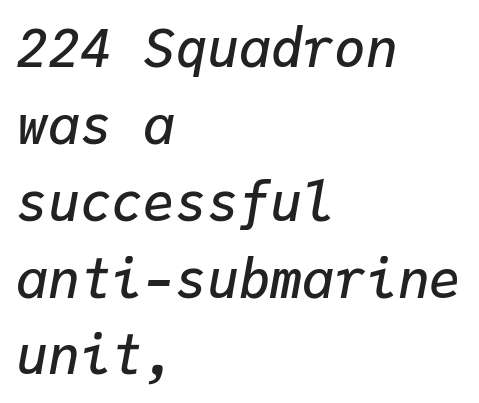
These lines stack with their left ends in a neat column. Short note: letters normally spaced. Stroke thickness is moderately raised; the sample reads as semibold. Observe the lean: these are italic letterforms. Looks like terminal output: every glyph gets an equal slot. The string is rendered with underlining switched off.
